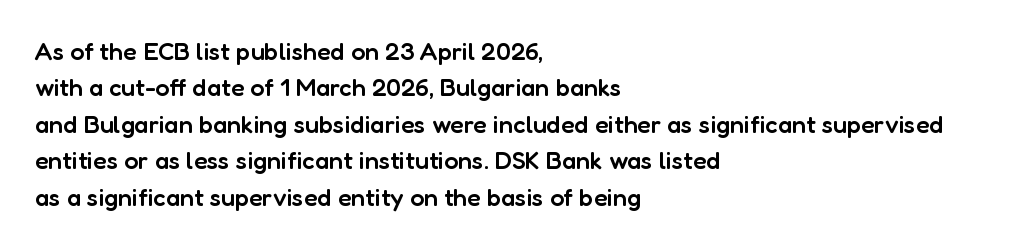
The image shows 25 px text type, upright; set left-aligned, normal line spacing (1.46x), normal letter spacing, not underlined.
